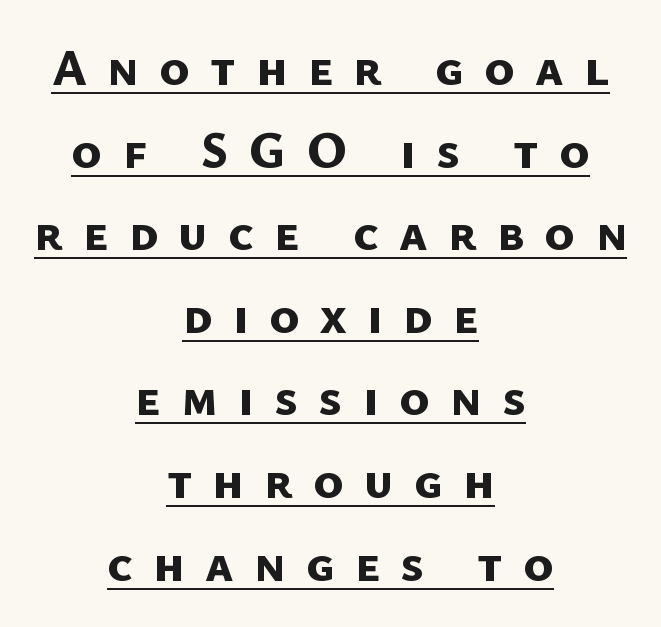
{"serif": "no", "bold": "yes", "weight": "bold", "width": "normal", "stroke_contrast": "low", "x_height": "medium", "monospaced": "no", "underline": "yes", "align": "center", "line_spacing": "normal", "line_spacing_ratio": 1.62, "letter_spacing": "wide", "letter_spacing_em": 0.4, "glyph_px": 51}
